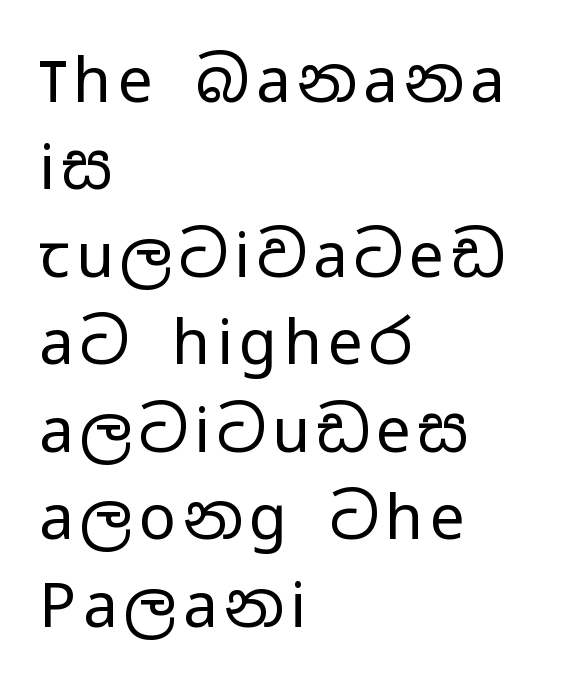
The specimen omits any rule beneath the text block's lines. Is the type heavy? It reads as light-to-regular instead. The block of text has a typical density, with ordinary space between rows. This is sans-serif lettering, the kind often seen on screens and signage. The passage shown is typed in a proportional face where columns would drift. The lines are quadded left.
